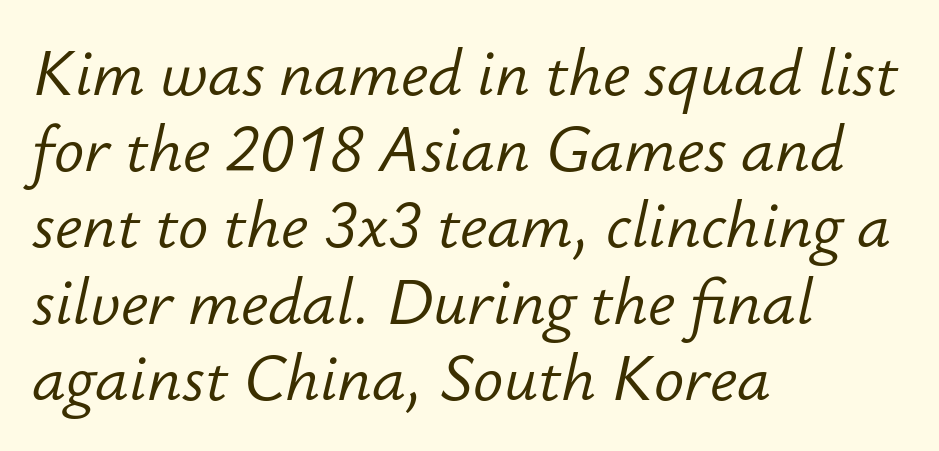
These lines were composed using italics. Is the letter spacing exaggerated? No — it looks like the ordinary default. Here the designer chose a conventional face with non-uniform glyph widths. This rendering features lettering with no underline.
